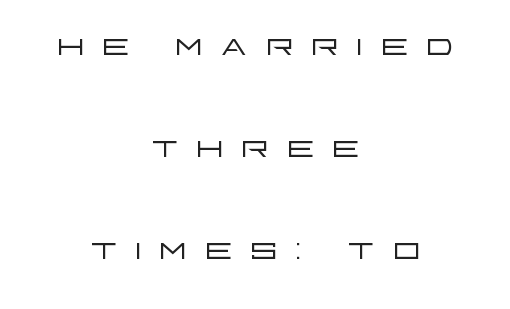
{"serif": "no", "italic": "no", "bold": "no", "weight": "light", "width": "wide", "stroke_contrast": "low", "x_height": "large", "monospaced": "no", "underline": "no", "align": "center", "line_spacing": "loose", "line_spacing_ratio": 2.32, "letter_spacing": "wide", "letter_spacing_em": 0.36, "glyph_px": 44}
